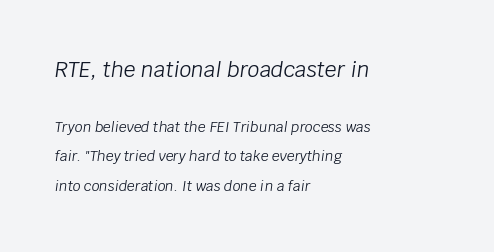
{"italic": "yes", "lean": "right", "slant_degrees": 8, "bold": "no", "underline": "no", "align": "left", "line_spacing": "loose", "line_spacing_ratio": 2.13, "letter_spacing": "normal", "letter_spacing_em": 0.0, "larger_block": "first", "size_ratio": 1.5, "glyph_px": 21}
